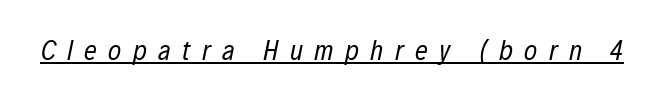
{"italic": "yes", "lean": "right", "slant_degrees": 12, "bold": "no", "weight": "regular", "width": "condensed", "stroke_contrast": "low", "x_height": "medium", "monospaced": "no", "underline": "yes", "letter_spacing": "wide", "letter_spacing_em": 0.41, "glyph_px": 28}
